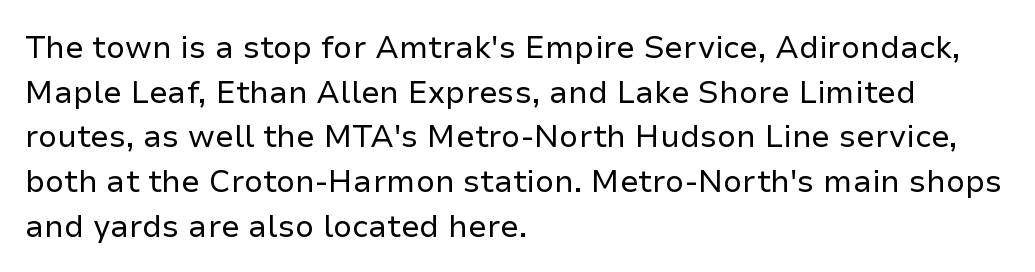
The image shows 31 px regular-weight sans-serif type, upright; set left-aligned, normal line spacing (1.44x), normal letter spacing, not underlined; low stroke contrast and a medium x-height.
